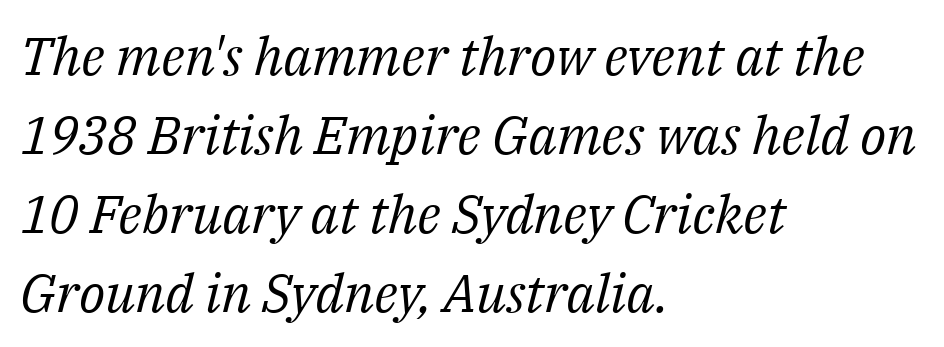
Q: Is the text bold? A: No.
Q: Is the text italic (slanted)? A: Yes, it leans right by about 14 degrees.
Q: Is the typeface a serif or a sans-serif typeface? A: Serif.
Q: Is the text underlined? A: No.
Q: How is the paragraph aligned? A: Left-aligned.
Q: Is the spacing between letters normal or unusually wide? A: Normal.
Q: Is the spacing between lines tight, normal or loose? A: Normal.
Q: Width (condensed, normal, or wide)? A: Normal.
Q: Stroke contrast? A: Medium.
Q: x-height? A: Medium.
Q: Monospaced? A: No.
